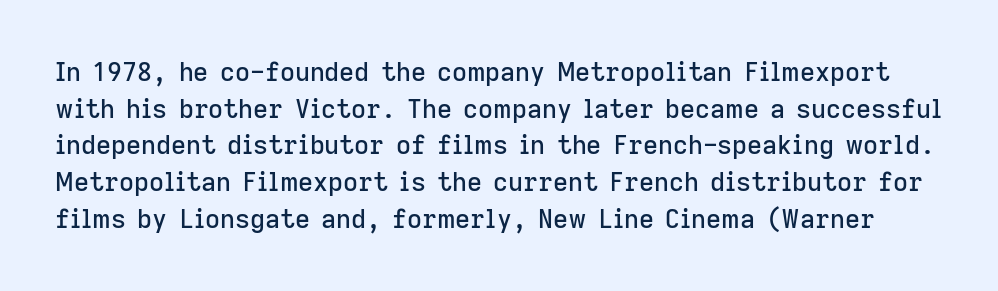
The image shows 26 px text type, upright; set normal line spacing (1.41x), normal letter spacing, not underlined.
